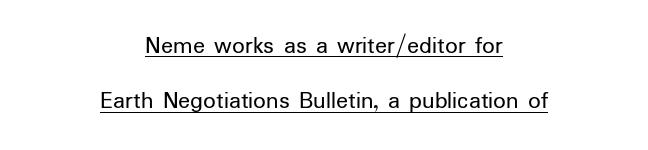
The image shows 25 px text type, upright; set centered, loose line spacing (2.22x), normal letter spacing, underlined.
